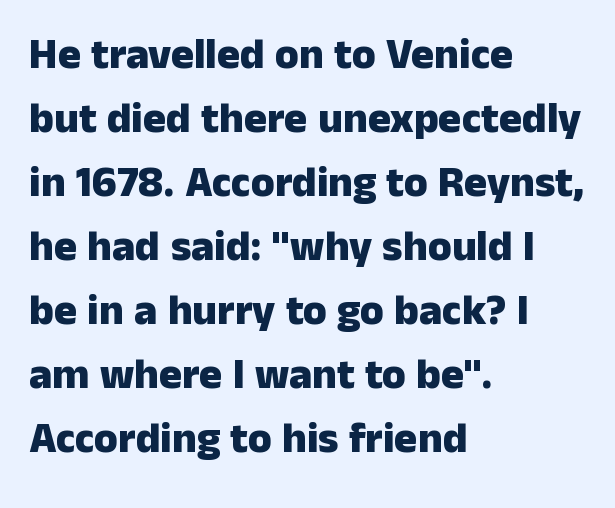
The letters stand straight up with perfectly vertical stems. The sample has been set heavy, in full bold. Here the glyphs are tracked normally, forming tight word shapes. Descenders hang freely into open space.
